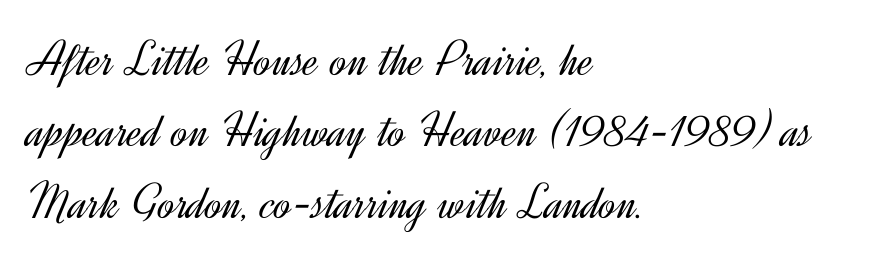
{"serif": "no", "bold": "no", "weight": "light", "width": "normal", "x_height": "small", "monospaced": "no", "underline": "no", "align": "left", "line_spacing": "normal", "line_spacing_ratio": 1.4, "letter_spacing": "normal", "letter_spacing_em": 0.0, "glyph_px": 51}
